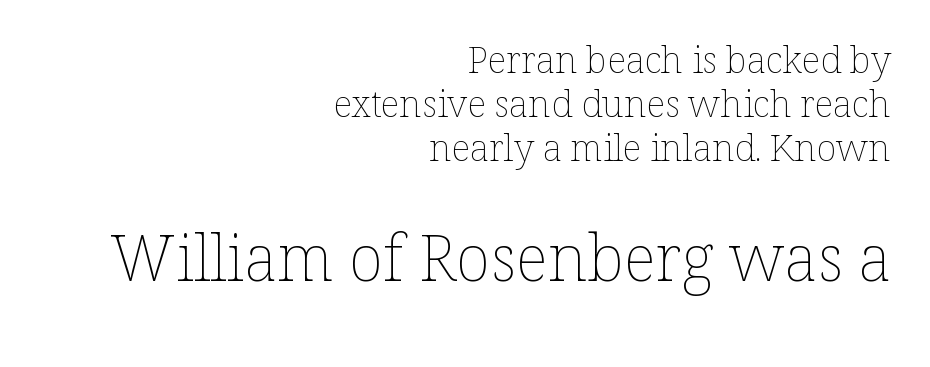
Q: Is the text bold? A: No.
Q: Is the text italic (slanted)? A: No, it is upright.
Q: Is the text underlined? A: No.
Q: How is the paragraph aligned? A: Right-aligned.
Q: Is the spacing between letters normal or unusually wide? A: Normal.
Q: Which block of text is set in a larger size, the first (top) or the second (bottom)? A: The second (bottom) one.
Q: Width (condensed, normal, or wide)? A: Normal.
Q: Stroke contrast? A: Low.
Q: x-height? A: Medium.
Q: Monospaced? A: No.
